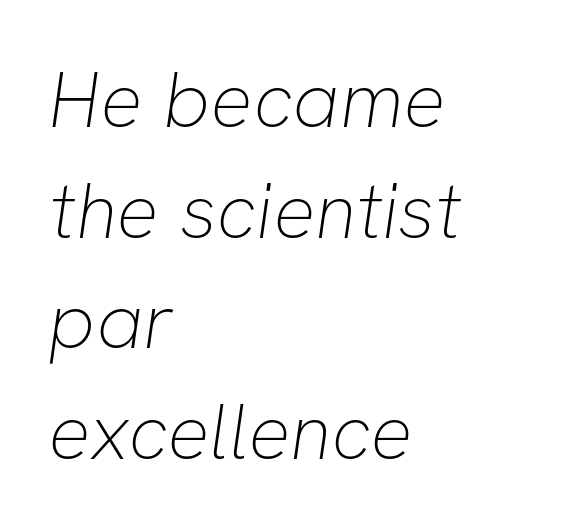
The image shows 79 px thin sans-serif type; set left-aligned, normal line spacing (1.4x), normal letter spacing, not underlined; low stroke contrast and a medium x-height.
